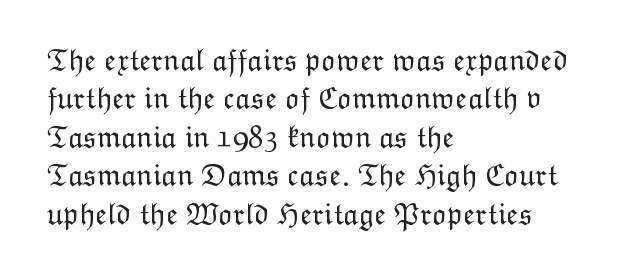
{"italic": "no", "bold": "no", "weight": "light", "width": "normal", "stroke_contrast": "low", "x_height": "medium", "monospaced": "no", "underline": "no", "align": "left", "line_spacing_ratio": 1.24, "letter_spacing": "normal", "letter_spacing_em": 0.0, "glyph_px": 31}
